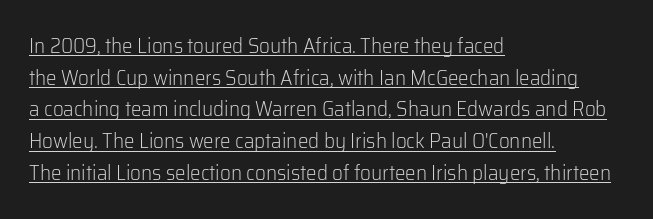
The weight tops out at a normal text grade. Which margin do the lines hug? The left one — the right edge is uneven. Looks like someone drew a line under every word here. This sample uses plain, unmodified letter spacing. This is roman type, the default non-slanted kind.
